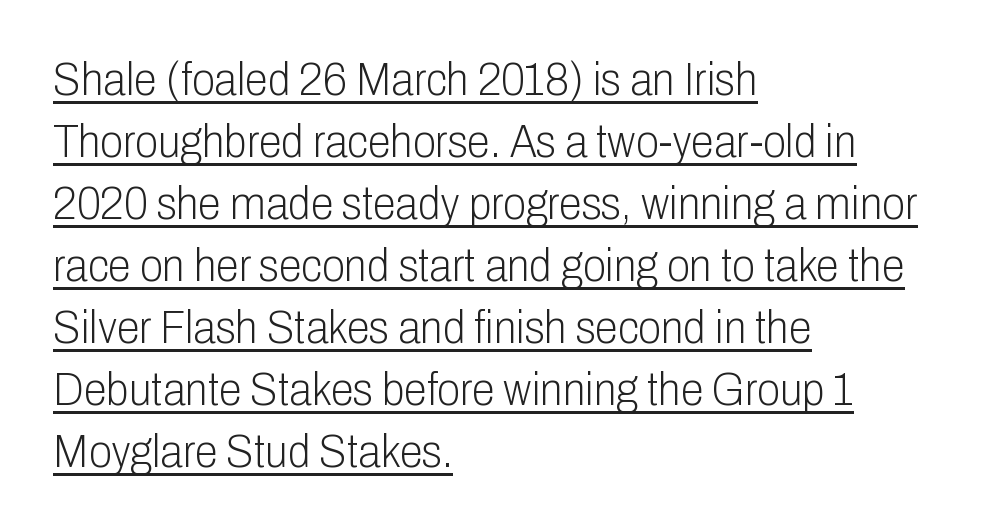
The image shows 47 px light, condensed sans-serif type, upright; set left-aligned, normal line spacing (1.32x), normal letter spacing, underlined; low stroke contrast and a medium x-height.
